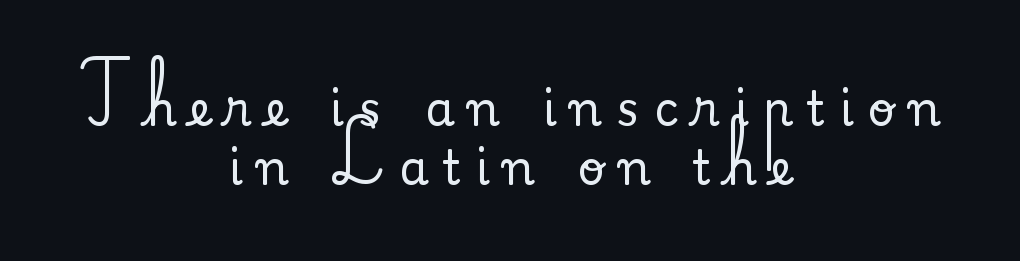
Q: Is the text italic (slanted)? A: No, it is upright.
Q: Is the typeface a serif or a sans-serif typeface? A: Serif.
Q: Is the text underlined? A: No.
Q: How is the paragraph aligned? A: Centered.
Q: Is the spacing between letters normal or unusually wide? A: Unusually wide.
Q: Is the spacing between lines tight, normal or loose? A: Normal.
Q: Width (condensed, normal, or wide)? A: Normal.
Q: Stroke contrast? A: Medium.
Q: x-height? A: Small.
Q: Monospaced? A: No.
